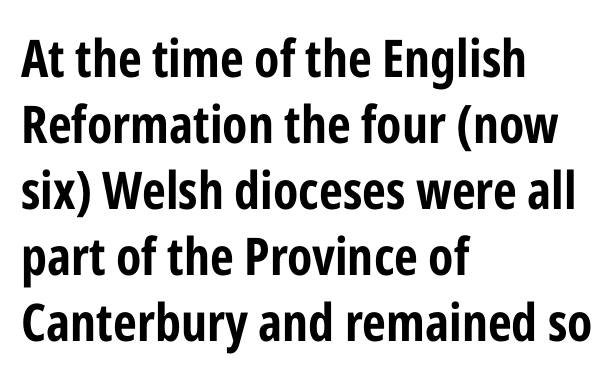
The image shows 52 px bold, condensed sans-serif type, upright; set left-aligned, normal line spacing (1.27x), normal letter spacing, not underlined; low stroke contrast and a medium x-height.
